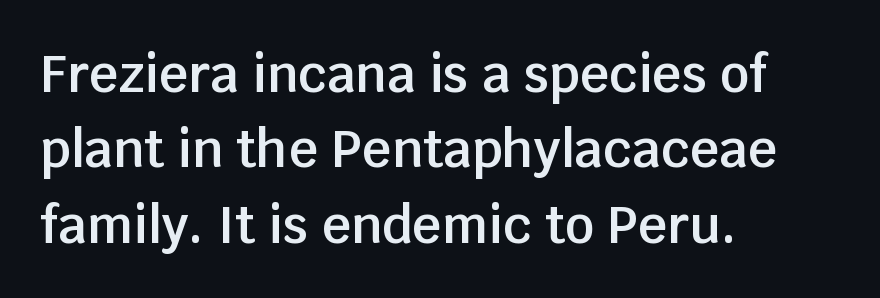
Nobody touched the tracking dial on this one. Note the varied advance widths — an 'i' is clearly narrower than an 'm'. The zone under the glyphs is completely vacant. Regarding leading, the lines here are spaced in the standard way.
